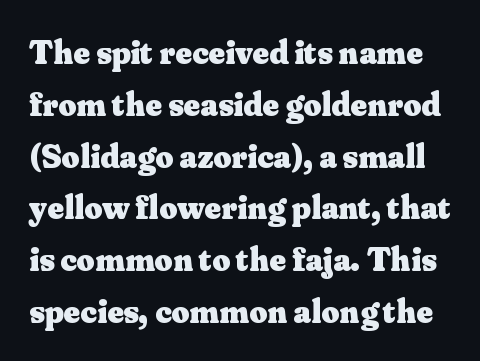
Check where the strokes stop: tiny serifs finish them off. If you measured baseline to baseline, you'd find a middling distance. Note the varied advance widths — an 'i' is clearly narrower than an 'm'. Underline: absent.
